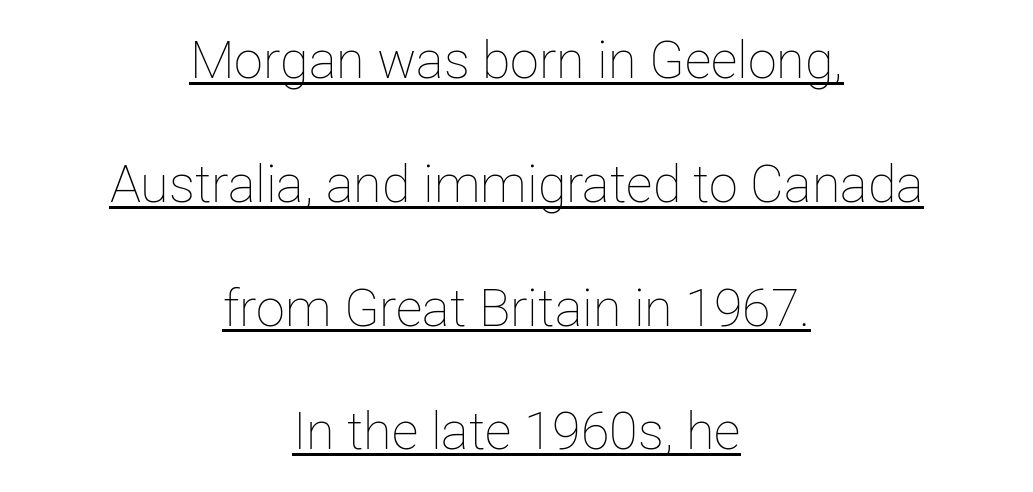
Q: Is the text bold? A: No.
Q: Is the text italic (slanted)? A: No, it is upright.
Q: Is the text underlined? A: Yes.
Q: How is the paragraph aligned? A: Centered.
Q: Is the spacing between letters normal or unusually wide? A: Normal.
Q: Is the spacing between lines tight, normal or loose? A: Loose.
Q: Width (condensed, normal, or wide)? A: Normal.
Q: Stroke contrast? A: Low.
Q: x-height? A: Medium.
Q: Monospaced? A: No.
